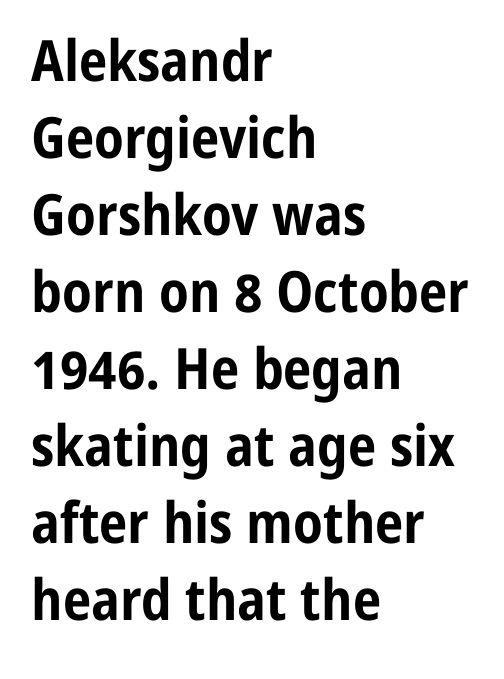
The image shows 57 px bold, condensed sans-serif type, upright; set left-aligned, normal line spacing (1.35x), normal letter spacing, not underlined; low stroke contrast and a medium x-height.
